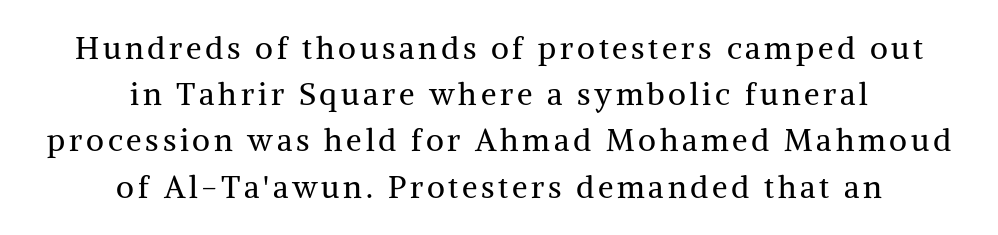
The lines sit at an ordinary, default distance from one another. Spacing verdict: proportional, widths tailored to each character. If you folded the block vertically in half, each line would mirror itself in length. The type sits square on the baseline with zero lean.
